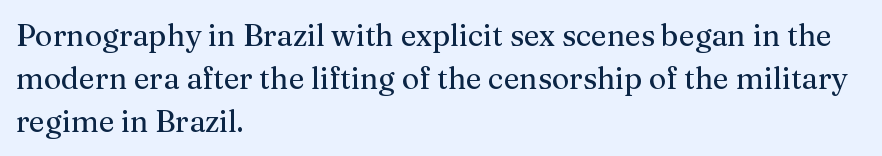
Rows of type keep a routine distance in the vertical direction. Character widths vary here, with narrow letters taking less room than wide ones. Each letter's strokes conclude with small projecting serifs. Words appear dense and cohesive because spacing is normal. Characters remain perfectly vertical along every line. Line starts are locked; line ends wander.
